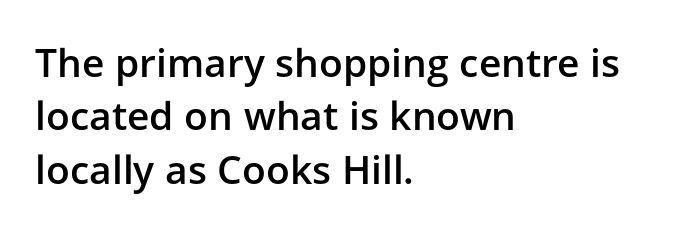
Q: Is the text bold? A: Semi-bold.
Q: Is the text italic (slanted)? A: No, it is upright.
Q: Is the typeface a serif or a sans-serif typeface? A: Sans-serif.
Q: Is the text underlined? A: No.
Q: How is the paragraph aligned? A: Left-aligned.
Q: Is the spacing between letters normal or unusually wide? A: Normal.
Q: Is the spacing between lines tight, normal or loose? A: Normal.
Q: Width (condensed, normal, or wide)? A: Normal.
Q: Stroke contrast? A: Low.
Q: x-height? A: Medium.
Q: Monospaced? A: No.
